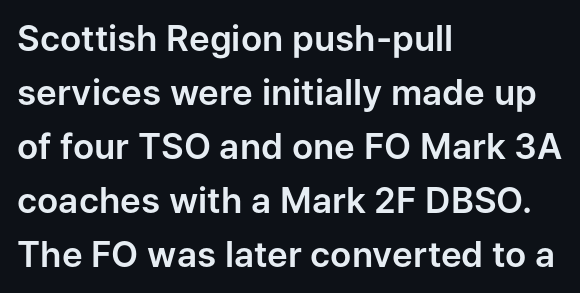
The image shows 35 px sans-serif type, upright; set left-aligned, normal line spacing (1.54x), normal letter spacing, not underlined; low stroke contrast and a medium x-height.
